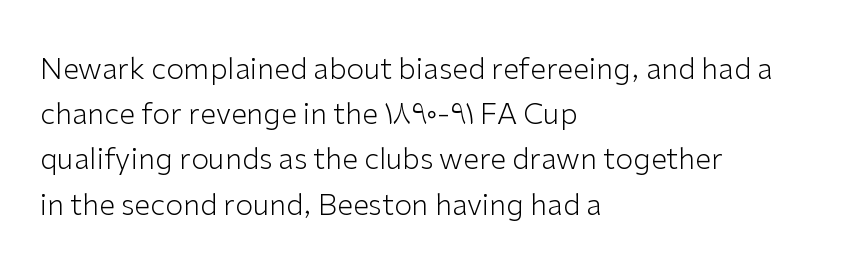
If you measured baseline to baseline, you'd find a middling distance. Looks like regular typesetting: each glyph gets only the width it needs. The foot of each line stays bare and open. A roman cut, with each character standing at attention. Typeset ragged right — the left edge is the straight one. No chunkiness to these letters — they're not bold.
